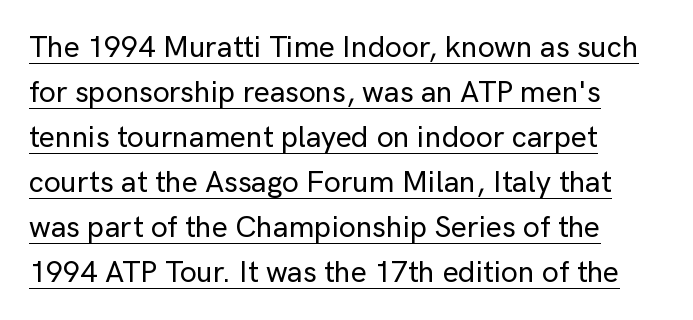
The image shows 30 px sans-serif type, upright; set left-aligned, normal line spacing (1.5x), normal letter spacing, underlined; low stroke contrast and a medium x-height.
